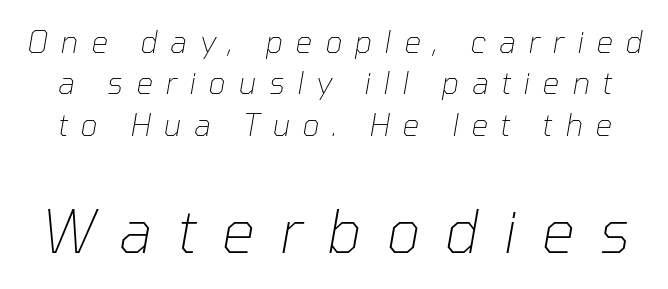
{"italic": "yes", "lean": "right", "slant_degrees": 10, "bold": "no", "weight": "thin", "width": "normal", "stroke_contrast": "low", "x_height": "medium", "monospaced": "no", "underline": "no", "line_spacing": "normal", "line_spacing_ratio": 1.38, "letter_spacing": "wide", "letter_spacing_em": 0.42, "larger_block": "second", "size_ratio": 1.97, "glyph_px": 59}
